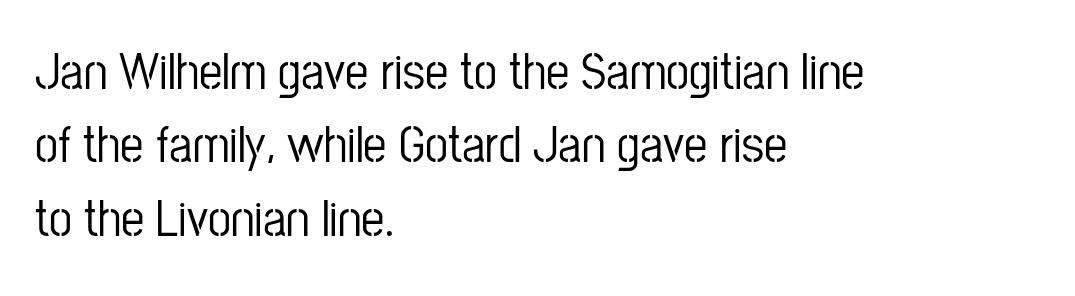
Q: Is the text italic (slanted)? A: No, it is upright.
Q: Is the typeface a serif or a sans-serif typeface? A: Sans-serif.
Q: Is the text underlined? A: No.
Q: How is the paragraph aligned? A: Left-aligned.
Q: Is the spacing between letters normal or unusually wide? A: Normal.
Q: Is the spacing between lines tight, normal or loose? A: Normal.
Q: Width (condensed, normal, or wide)? A: Condensed.
Q: Stroke contrast? A: Low.
Q: x-height? A: Medium.
Q: Monospaced? A: No.
